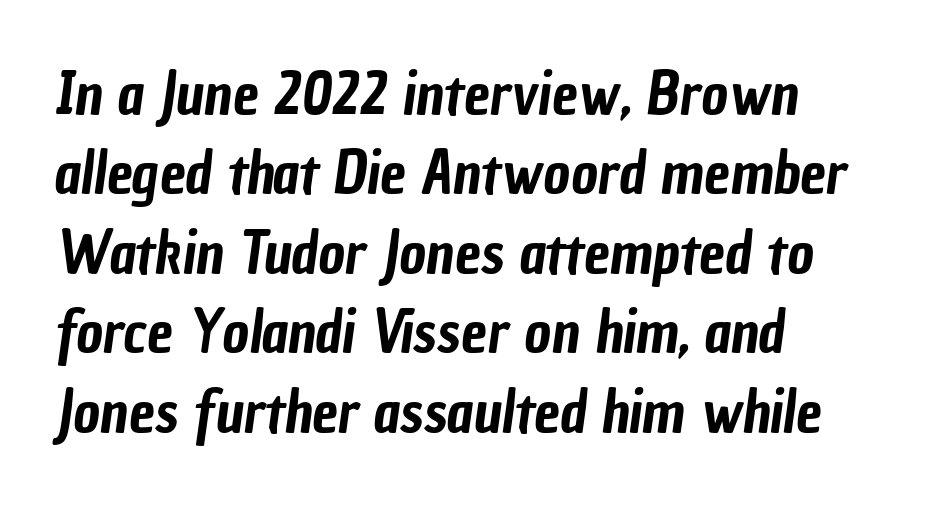
{"serif": "no", "width": "condensed", "stroke_contrast": "low", "x_height": "medium", "monospaced": "no", "underline": "no", "align": "left", "line_spacing": "normal", "line_spacing_ratio": 1.37, "letter_spacing": "normal", "letter_spacing_em": 0.0, "glyph_px": 58}
